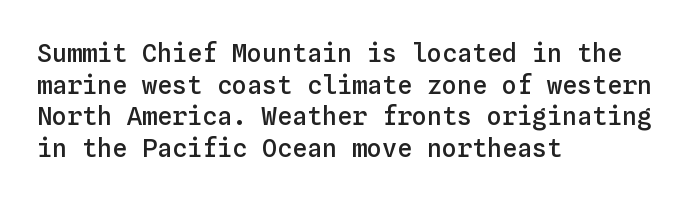
Q: Is the text bold? A: Semi-bold.
Q: Is the text italic (slanted)? A: No, it is upright.
Q: Is the text underlined? A: No.
Q: How is the paragraph aligned? A: Left-aligned.
Q: Is the spacing between letters normal or unusually wide? A: Normal.
Q: Is the spacing between lines tight, normal or loose? A: Normal.
